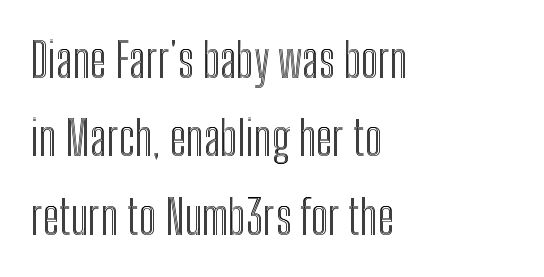
The image shows 47 px condensed type, upright; set left-aligned, normal line spacing (1.67x), normal letter spacing, not underlined; a medium x-height.
